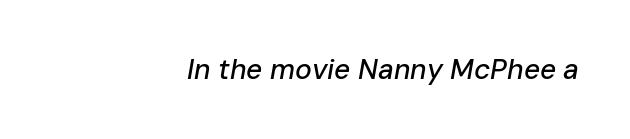
Q: Is the text italic (slanted)? A: Yes, it leans right by about 10 degrees.
Q: Is the text underlined? A: No.
Q: How is the paragraph aligned? A: Right-aligned.
Q: Is the spacing between letters normal or unusually wide? A: Normal.
Q: Width (condensed, normal, or wide)? A: Normal.
Q: Stroke contrast? A: Low.
Q: x-height? A: Medium.
Q: Monospaced? A: No.
